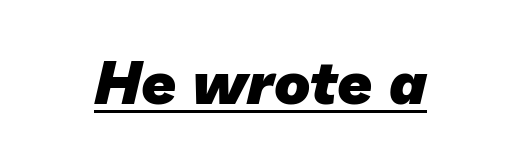
As a designer I'd log this as weight 700, bold. Is the letter spacing exaggerated? No — it looks like the ordinary default. You could not count columns in this text — the font is proportionally spaced. The passage shown is typeset with a sans-serif family. Like a heading marked for emphasis, these lines bear an underscore.
